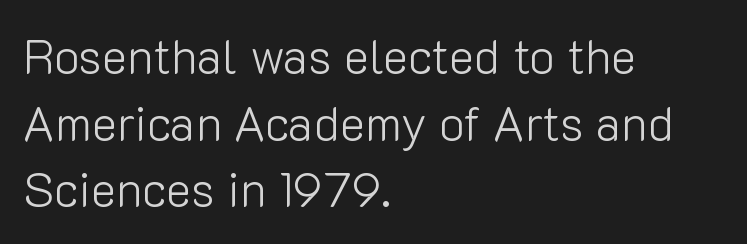
{"serif": "no", "italic": "no", "bold": "no", "weight": "light", "width": "normal", "stroke_contrast": "low", "x_height": "medium", "monospaced": "no", "underline": "no", "align": "left", "line_spacing": "normal", "line_spacing_ratio": 1.39, "letter_spacing": "normal", "letter_spacing_em": 0.0, "glyph_px": 48}
